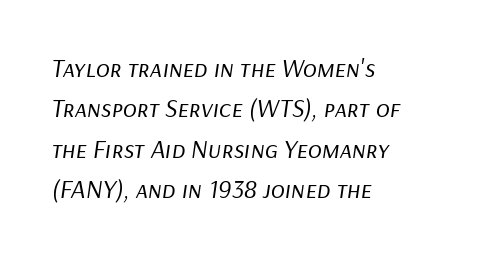
Q: Is the text bold? A: No.
Q: Is the text italic (slanted)? A: Yes, it leans right by about 9 degrees.
Q: Is the text underlined? A: No.
Q: How is the paragraph aligned? A: Left-aligned.
Q: Is the spacing between letters normal or unusually wide? A: Normal.
Q: Is the spacing between lines tight, normal or loose? A: Normal.
